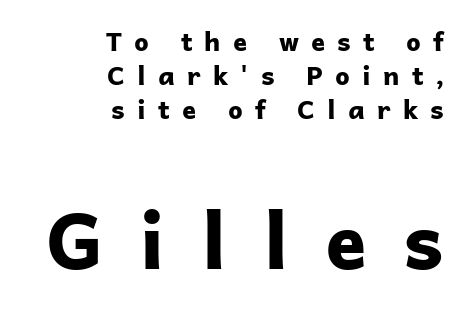
{"serif": "no", "italic": "no", "bold": "yes", "weight": "bold", "width": "normal", "stroke_contrast": "low", "x_height": "medium", "monospaced": "no", "underline": "no", "align": "right", "line_spacing": "normal", "line_spacing_ratio": 1.3, "letter_spacing": "wide", "letter_spacing_em": 0.47, "larger_block": "second", "size_ratio": 2.96, "glyph_px": 77}
